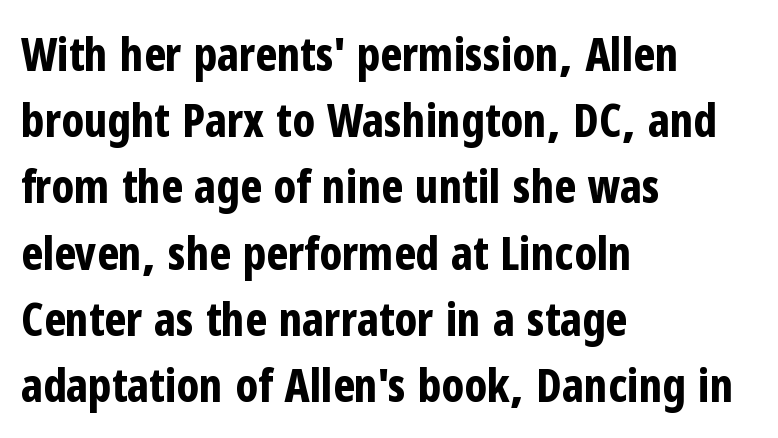
Q: Is the text bold? A: Yes.
Q: Is the text italic (slanted)? A: No, it is upright.
Q: Is the typeface a serif or a sans-serif typeface? A: Sans-serif.
Q: Is the text underlined? A: No.
Q: How is the paragraph aligned? A: Left-aligned.
Q: Is the spacing between letters normal or unusually wide? A: Normal.
Q: Is the spacing between lines tight, normal or loose? A: Normal.
Q: Width (condensed, normal, or wide)? A: Condensed.
Q: Stroke contrast? A: Low.
Q: x-height? A: Medium.
Q: Monospaced? A: No.
